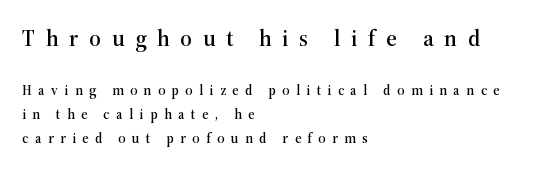
The image shows 23 px text type, upright; set left-aligned, line spacing 1.71x, unusually wide letter spacing (+0.46 em), not underlined; the first (top) block is 1.64x larger.
